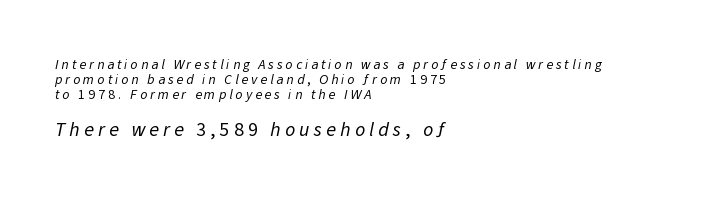
How would I describe the line gaps? Narrow and economical. The font sits on the lighter half of the weight spectrum, regular included. Block two is the big one; block one sits smaller above it. The horizontal fit of the characters is loose and conspicuously gappy. If you drew a ruler down the left edge, every line would touch it. Check the space under the baseline: it is left empty.
